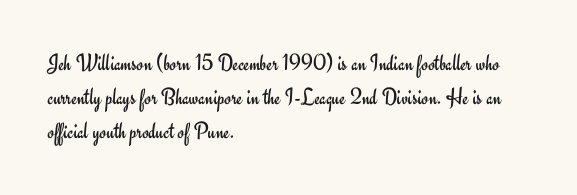
The image shows 24 px text type; set left-aligned, normal line spacing (1.41x), normal letter spacing, not underlined.
